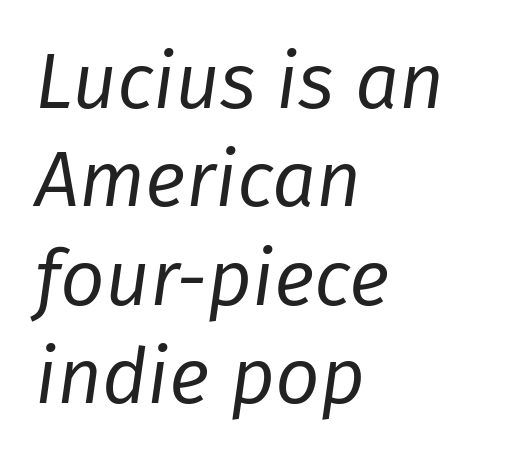
Q: Is the text bold? A: No.
Q: Is the text italic (slanted)? A: Yes, it leans right by about 8 degrees.
Q: Is the text underlined? A: No.
Q: How is the paragraph aligned? A: Left-aligned.
Q: Is the spacing between letters normal or unusually wide? A: Normal.
Q: Is the spacing between lines tight, normal or loose? A: Normal.
Q: Width (condensed, normal, or wide)? A: Normal.
Q: Stroke contrast? A: Low.
Q: x-height? A: Medium.
Q: Monospaced? A: No.
